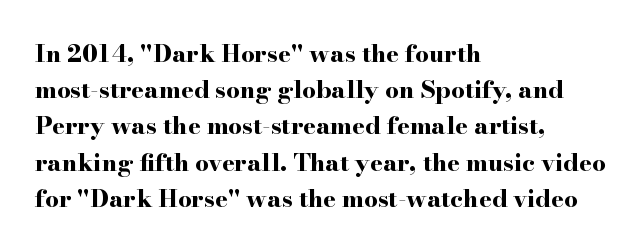
Q: Is the text bold? A: Yes.
Q: Is the text italic (slanted)? A: No, it is upright.
Q: Is the text underlined? A: No.
Q: How is the paragraph aligned? A: Left-aligned.
Q: Is the spacing between letters normal or unusually wide? A: Normal.
Q: Is the spacing between lines tight, normal or loose? A: Normal.
